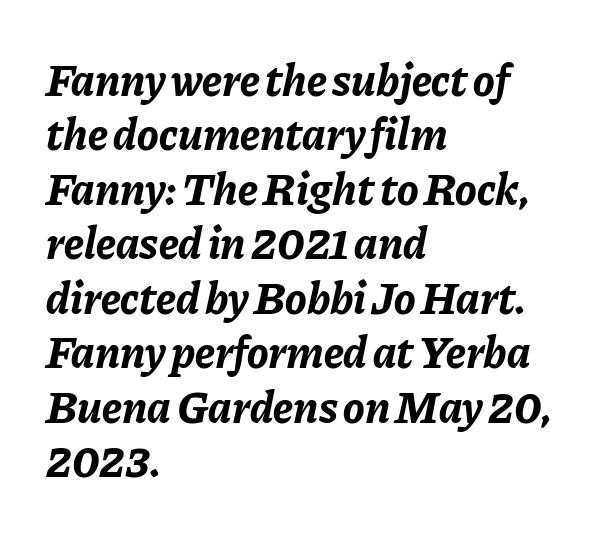
The image shows 45 px bold type, italic (leaning right); set left-aligned, line spacing 1.21x, normal letter spacing, not underlined; low stroke contrast and a medium x-height.
